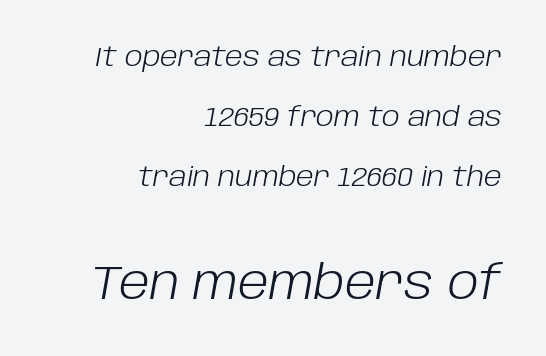
The image shows 47 px light type, italic (leaning right); set right-aligned, loose line spacing (2.22x), normal letter spacing, not underlined; the second (bottom) block is 1.74x larger; low stroke contrast and a large x-height.
